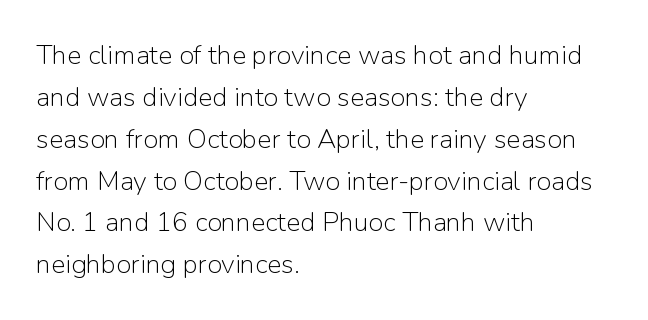
Anything drawn beneath the words? Only blank space. Each word holds together tightly as a unit, with standard inter-letter gaps. Each stroke keeps to a modest, everyday thickness or less. Normally led — the rows are evenly, conventionally spaced. In CSS terms this would be text-align: left. Does the lettering tilt? It doesn't — this is upright.
